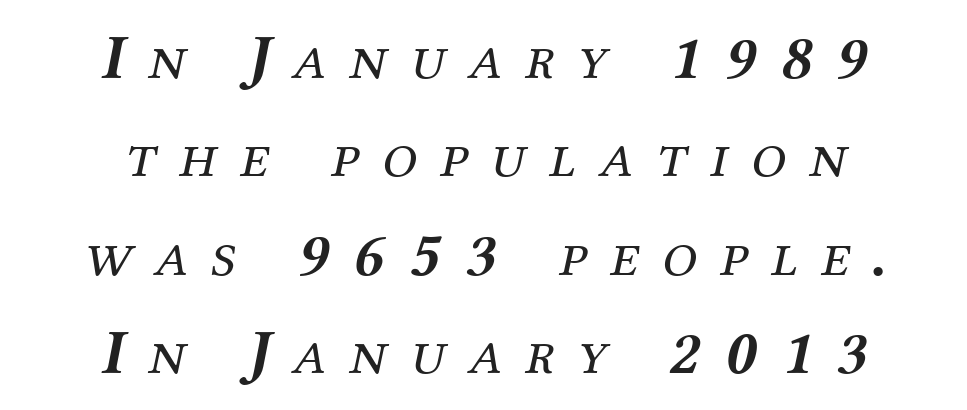
{"serif": "yes", "italic": "yes", "lean": "right", "slant_degrees": 12, "bold": "no", "weight": "regular", "width": "normal", "stroke_contrast": "medium", "x_height": "medium", "monospaced": "no", "underline": "no", "align": "center", "line_spacing": "normal", "line_spacing_ratio": 1.56, "letter_spacing": "wide", "letter_spacing_em": 0.37, "glyph_px": 63}
